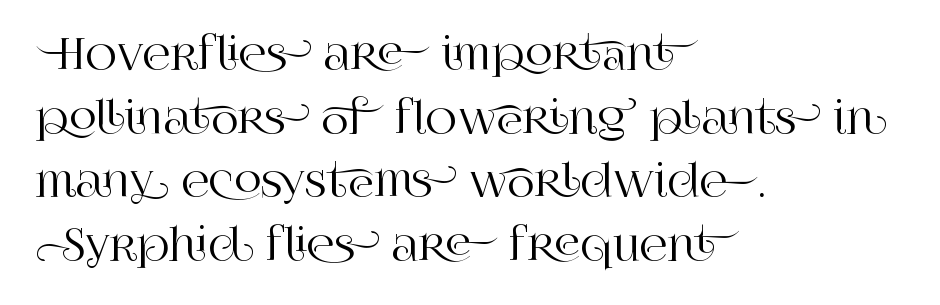
Q: Is the text italic (slanted)? A: No, it is upright.
Q: Is the typeface a serif or a sans-serif typeface? A: Serif.
Q: Is the text underlined? A: No.
Q: How is the paragraph aligned? A: Left-aligned.
Q: Is the spacing between letters normal or unusually wide? A: Normal.
Q: Is the spacing between lines tight, normal or loose? A: Normal.
Q: Width (condensed, normal, or wide)? A: Normal.
Q: Stroke contrast? A: High.
Q: x-height? A: Large.
Q: Monospaced? A: No.
